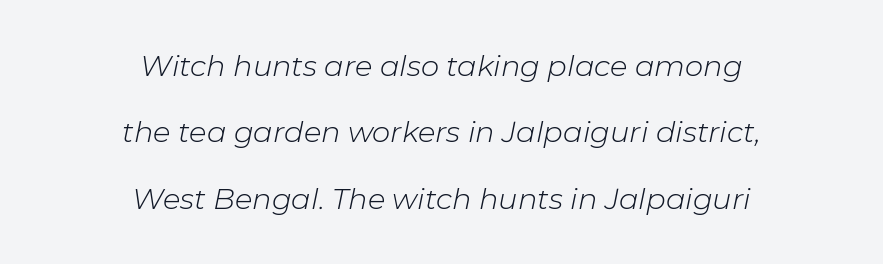
The image shows 29 px light type, italic (leaning right); set centered, loose line spacing (2.29x), normal letter spacing, not underlined; low stroke contrast and a medium x-height.
